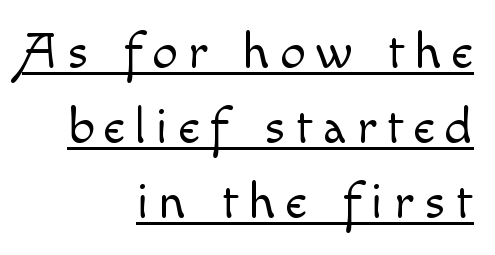
{"italic": "no", "bold": "no", "weight": "light", "width": "normal", "x_height": "small", "monospaced": "no", "underline": "yes", "align": "right", "line_spacing": "normal", "line_spacing_ratio": 1.47, "letter_spacing": "wide", "letter_spacing_em": 0.2, "glyph_px": 51}
